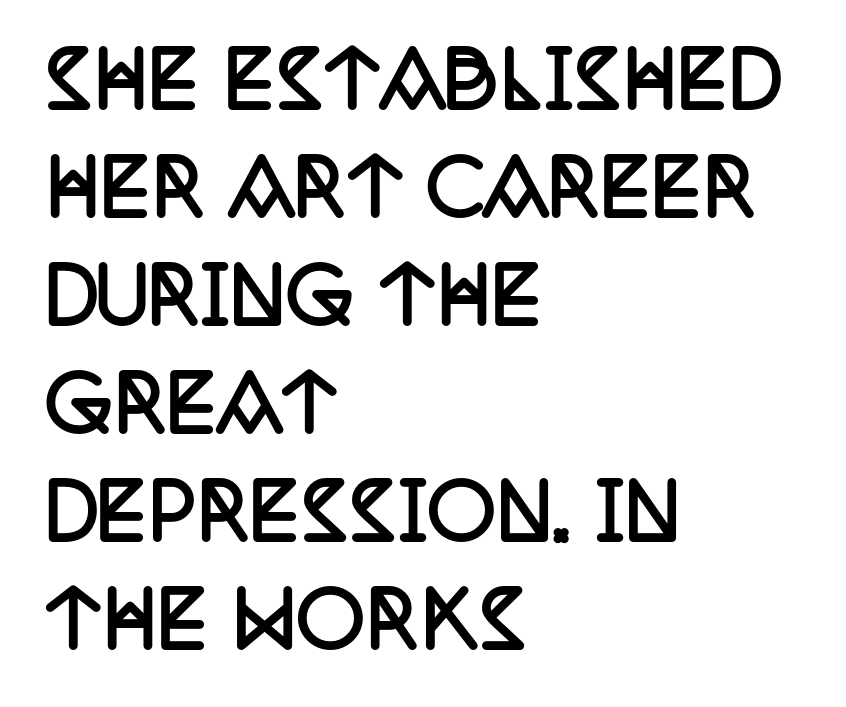
{"serif": "yes", "italic": "no", "bold": "yes", "weight": "semibold", "width": "condensed", "stroke_contrast": "low", "x_height": "large", "monospaced": "no", "underline": "no", "align": "left", "line_spacing": "normal", "line_spacing_ratio": 1.42, "letter_spacing": "normal", "letter_spacing_em": 0.0, "glyph_px": 76}
